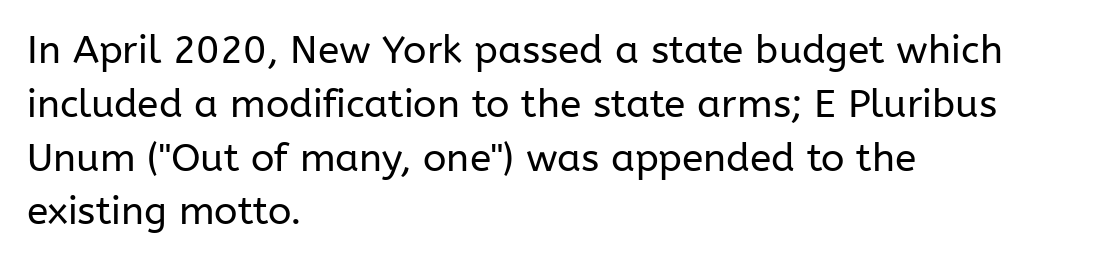
Baseline-to-baseline distance is the conventional proportion of letter height. Every row of glyphs begins at an identical x-position on the left. Nothing sits at the stroke ends, so this counts as sans-serif. The space directly below the letters is spotless. In terms of letterspacing, this is plain default setting.
